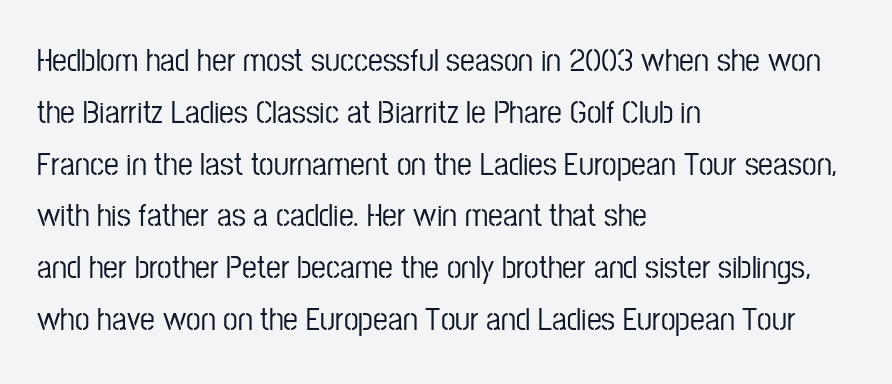
The image shows 33 px condensed sans-serif type, upright; set left-aligned, normal line spacing (1.57x), normal letter spacing, not underlined; low stroke contrast and a medium x-height.
